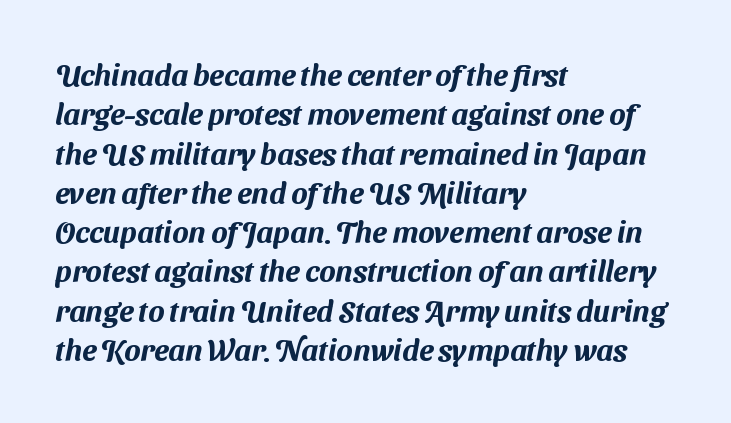
The image shows 30 px sans-serif type; set left-aligned, normal line spacing (1.31x), normal letter spacing, not underlined; medium stroke contrast and a medium x-height.
